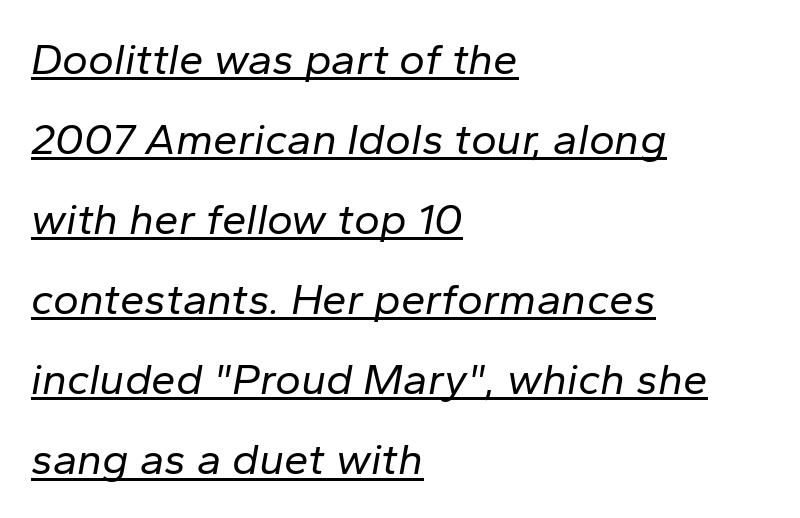
The horizontal fit of the characters is conventional and even. Rendered with sloped, italic letterforms. The compositor pushed each line to the left boundary. The rendering uses natural spacing where letterforms have individual widths. This rendering features underlined lettering.
